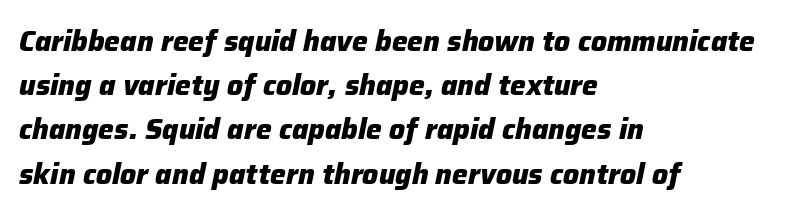
{"italic": "yes", "lean": "right", "slant_degrees": 12, "bold": "yes", "weight": "heavy", "width": "normal", "stroke_contrast": "low", "x_height": "medium", "monospaced": "no", "underline": "no", "align": "left", "line_spacing": "normal", "line_spacing_ratio": 1.58, "letter_spacing": "normal", "letter_spacing_em": 0.0, "glyph_px": 28}
